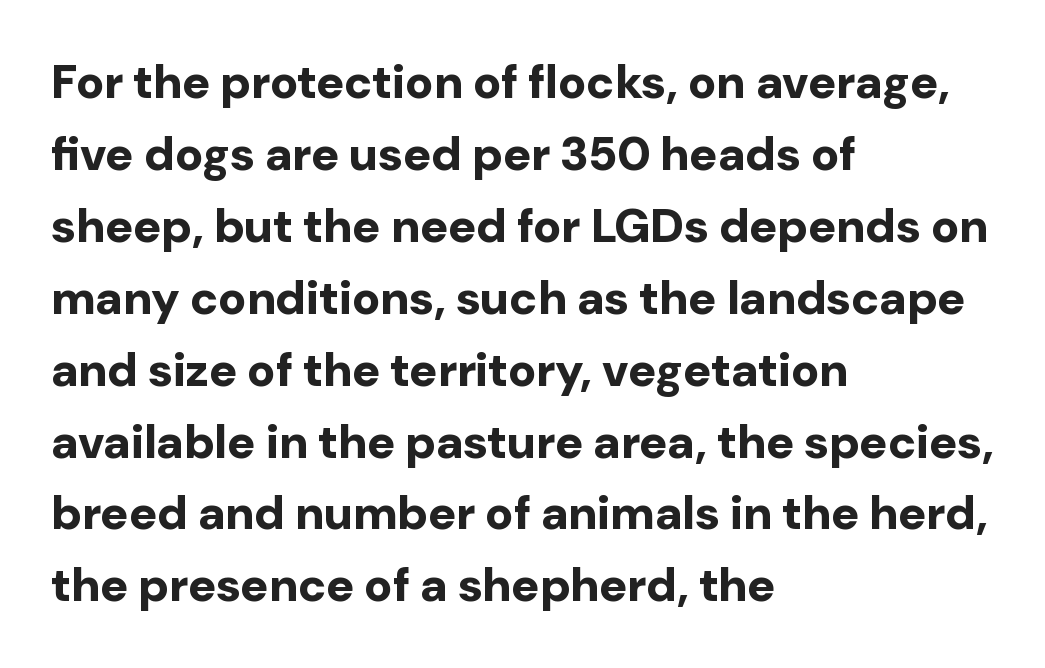
{"serif": "no", "italic": "no", "bold": "yes", "weight": "bold", "width": "normal", "stroke_contrast": "low", "x_height": "medium", "monospaced": "no", "underline": "no", "align": "left", "line_spacing": "normal", "line_spacing_ratio": 1.53, "letter_spacing": "normal", "letter_spacing_em": 0.0, "glyph_px": 47}
